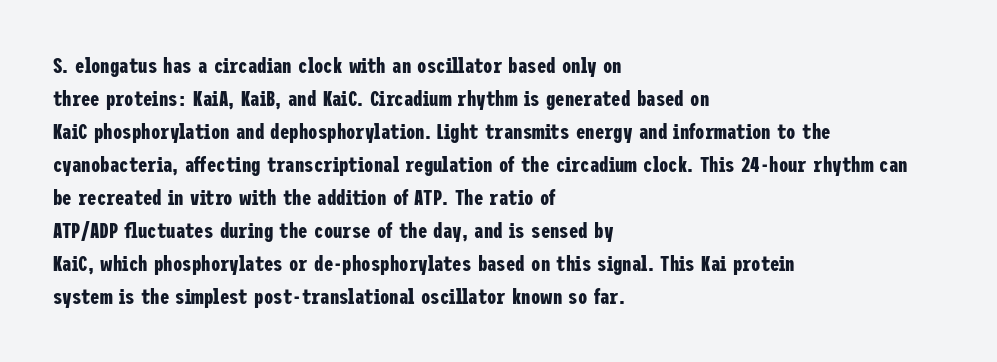
The image shows 21 px bold type, upright; set left-aligned, normal line spacing (1.57x), normal letter spacing, not underlined.
